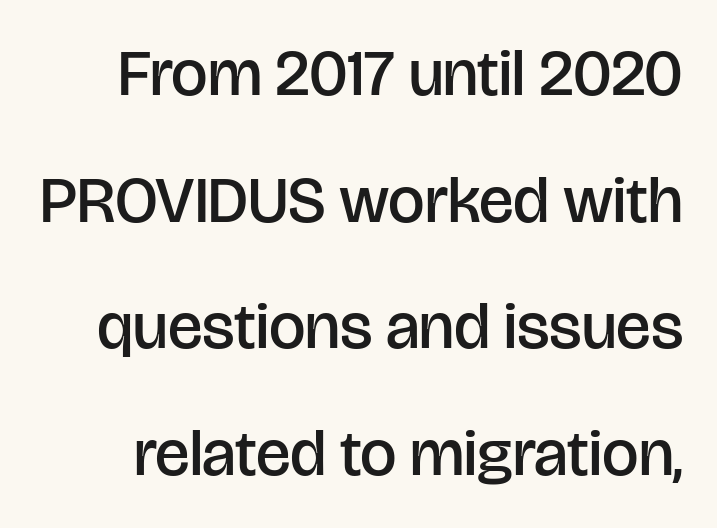
The passage shown is typed in a proportional face where columns would drift. One glance says open: line gaps are wider than usual. The font family rendered here belongs to the sans-serif group. The glyphs have the mass of a demibold cut, below bold.
